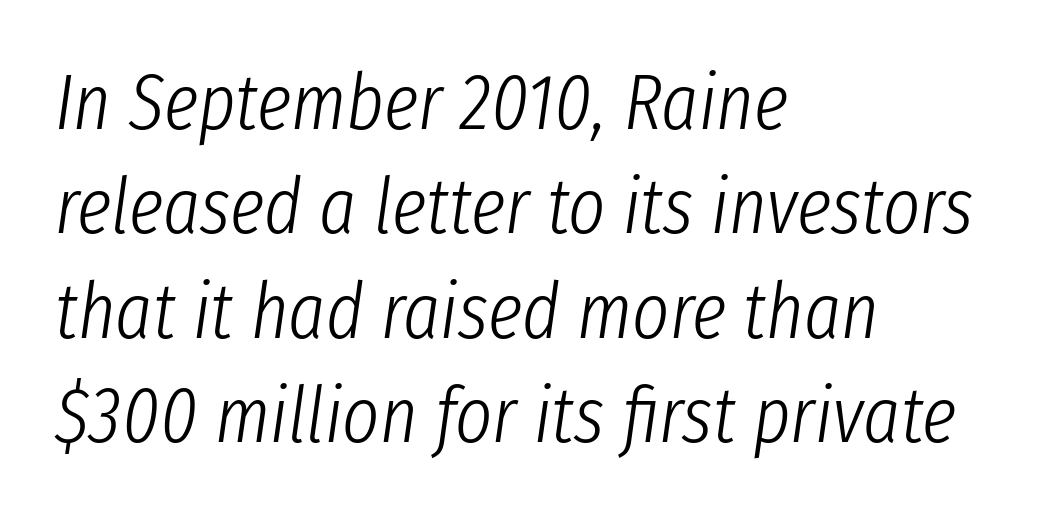
The image shows 79 px light, condensed type, italic (leaning right); set left-aligned, normal line spacing (1.32x), normal letter spacing, not underlined; low stroke contrast and a medium x-height.
